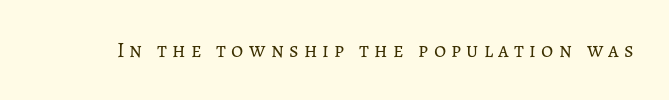
Q: Is the text bold? A: No.
Q: Is the text italic (slanted)? A: No, it is upright.
Q: Is the text underlined? A: No.
Q: Is the spacing between letters normal or unusually wide? A: Unusually wide.
